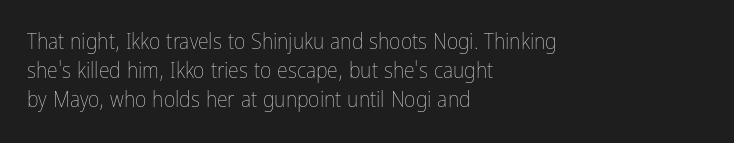
{"italic": "no", "bold": "no", "underline": "no", "align": "left", "line_spacing": "normal", "line_spacing_ratio": 1.31, "letter_spacing": "normal", "letter_spacing_em": 0.0, "glyph_px": 22}
